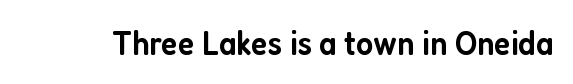
{"serif": "no", "italic": "no", "bold": "semi", "weight": "semibold", "width": "condensed", "stroke_contrast": "low", "x_height": "medium", "monospaced": "no", "underline": "no", "letter_spacing": "normal", "letter_spacing_em": 0.0, "glyph_px": 35}
